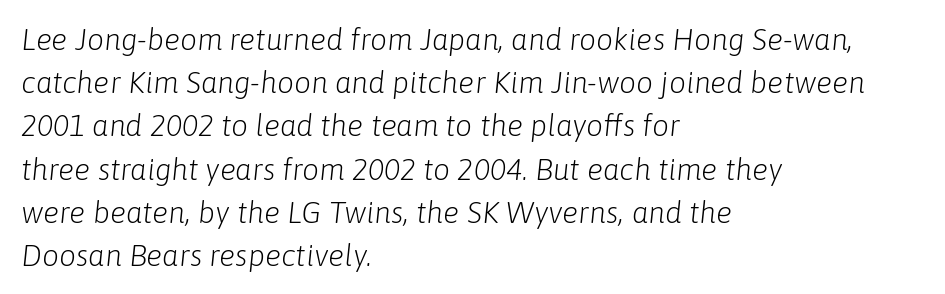
The image shows 30 px light type, italic (leaning right); set left-aligned, normal line spacing (1.44x), normal letter spacing, not underlined; low stroke contrast and a medium x-height.
